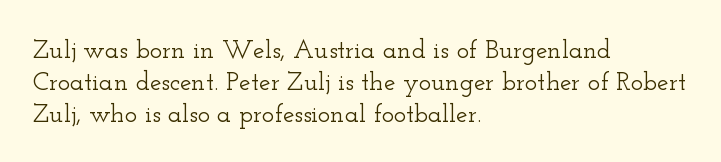
{"italic": "no", "underline": "no", "align": "left", "line_spacing_ratio": 1.23, "letter_spacing": "normal", "letter_spacing_em": 0.0, "glyph_px": 26}
